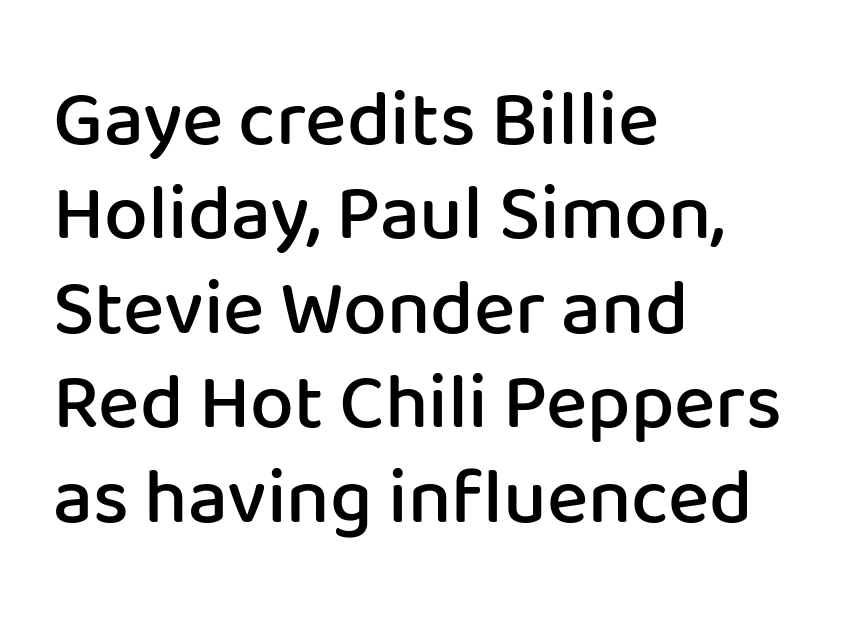
Check the space under the baseline: it is left empty. The letters stand upright; this is a roman face. Is the letter spacing exaggerated? No — it looks like the ordinary default. One-word summary of the alignment: left.
